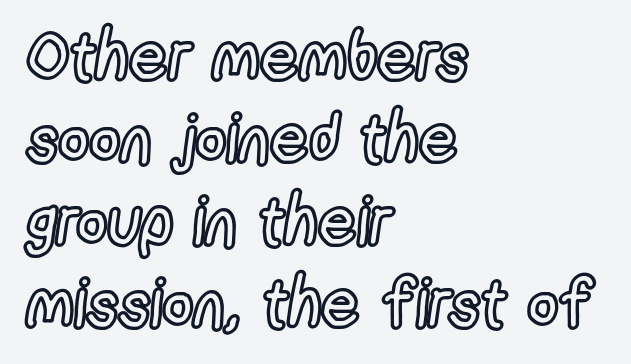
Honestly, the letter spacing is just normal — you wouldn't notice it. Decoration check: the copy has no underline. The lines in this sample share a left origin and differ only in where they stop. Think of a printed novel: that variable character pitch is what you see here.
